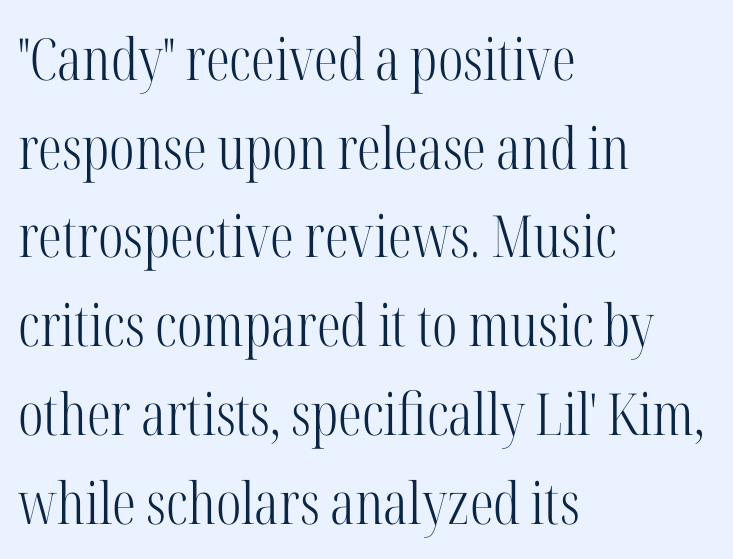
The image shows 58 px light, condensed serif type, upright; set left-aligned, normal line spacing (1.53x), normal letter spacing, not underlined; high stroke contrast and a medium x-height.
